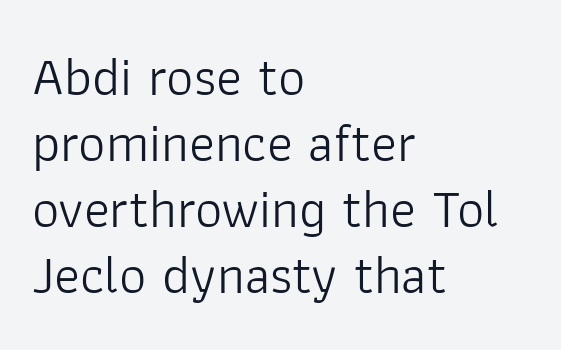
The image shows 54 px light sans-serif type, upright; set left-aligned, line spacing 1.22x, normal letter spacing, not underlined; low stroke contrast and a medium x-height.
